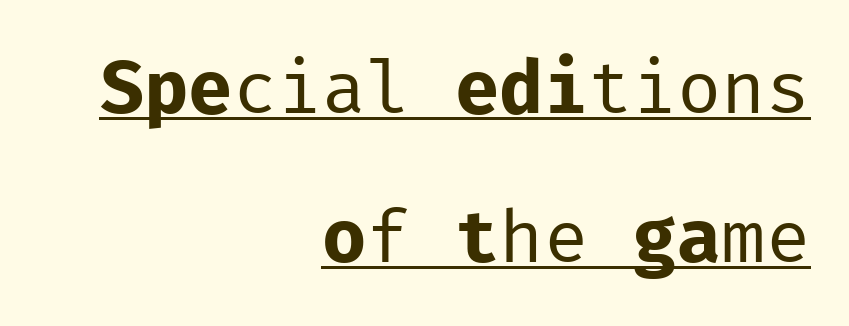
Q: Is the text bold? A: No.
Q: Is the text italic (slanted)? A: No, it is upright.
Q: Is the typeface a serif or a sans-serif typeface? A: Sans-serif.
Q: Is the text underlined? A: Yes.
Q: How is the paragraph aligned? A: Right-aligned.
Q: Is the spacing between letters normal or unusually wide? A: Normal.
Q: Is the spacing between lines tight, normal or loose? A: Loose.
Q: Width (condensed, normal, or wide)? A: Normal.
Q: Stroke contrast? A: Low.
Q: x-height? A: Medium.
Q: Monospaced? A: Yes.
